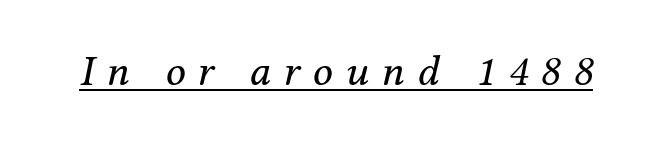
The image shows 44 px regular-weight serif type, italic (leaning right); set unusually wide letter spacing (+0.29 em), underlined; medium stroke contrast and a medium x-height.
